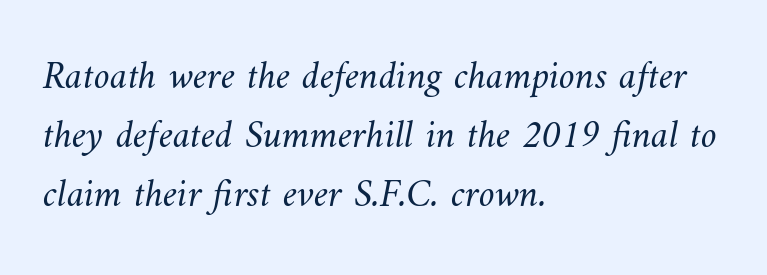
Q: Is the text bold? A: No.
Q: Is the text underlined? A: No.
Q: How is the paragraph aligned? A: Left-aligned.
Q: Is the spacing between letters normal or unusually wide? A: Normal.
Q: Is the spacing between lines tight, normal or loose? A: Normal.
Q: Width (condensed, normal, or wide)? A: Normal.
Q: Stroke contrast? A: Medium.
Q: x-height? A: Small.
Q: Monospaced? A: No.
